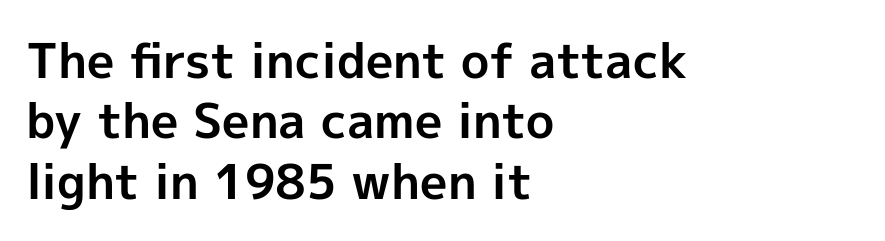
The image shows 48 px bold sans-serif type, upright; set left-aligned, normal line spacing (1.26x), normal letter spacing, not underlined; a medium x-height.
